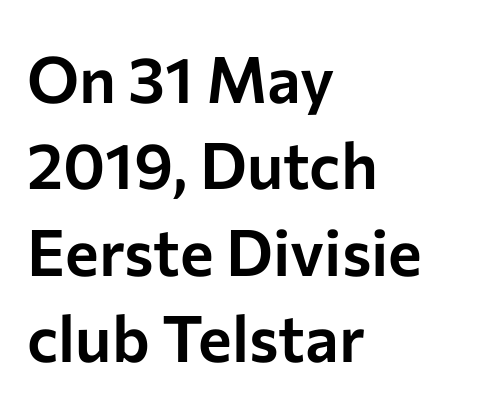
Q: Is the text italic (slanted)? A: No, it is upright.
Q: Is the typeface a serif or a sans-serif typeface? A: Sans-serif.
Q: Is the text underlined? A: No.
Q: How is the paragraph aligned? A: Left-aligned.
Q: Is the spacing between letters normal or unusually wide? A: Normal.
Q: Is the spacing between lines tight, normal or loose? A: Normal.
Q: Width (condensed, normal, or wide)? A: Normal.
Q: Stroke contrast? A: Low.
Q: x-height? A: Medium.
Q: Monospaced? A: No.
